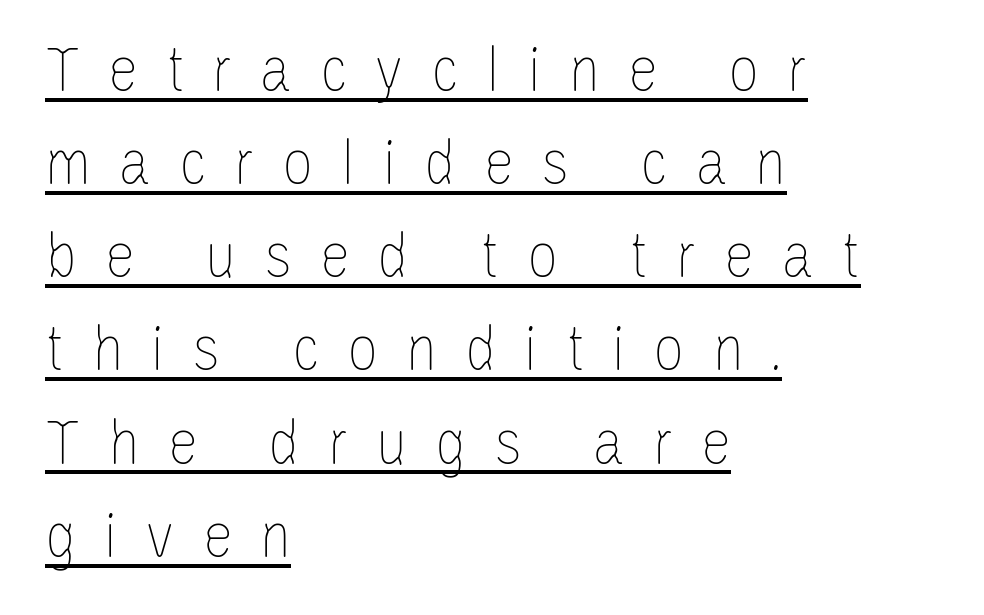
Vertical strokes here are truly vertical. Proportional: the letters do not fall into vertical columns. Look at the tracking — it's clearly loosened, letters drifting apart. Weight: not bold — regular or lighter.
